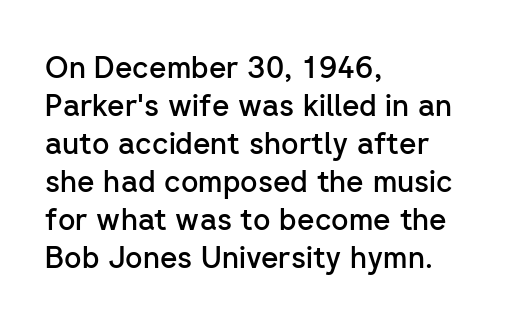
Q: Is the text bold? A: Semi-bold.
Q: Is the text italic (slanted)? A: No, it is upright.
Q: Is the typeface a serif or a sans-serif typeface? A: Sans-serif.
Q: Is the text underlined? A: No.
Q: How is the paragraph aligned? A: Left-aligned.
Q: Is the spacing between letters normal or unusually wide? A: Normal.
Q: Is the spacing between lines tight, normal or loose? A: Normal.
Q: Width (condensed, normal, or wide)? A: Normal.
Q: Stroke contrast? A: Low.
Q: x-height? A: Medium.
Q: Monospaced? A: No.
